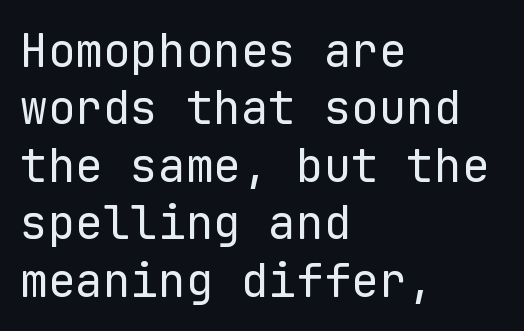
The image shows 46 px regular-weight sans-serif type, upright, monospaced; set left-aligned, normal line spacing (1.25x), normal letter spacing, not underlined; low stroke contrast and a medium x-height.
